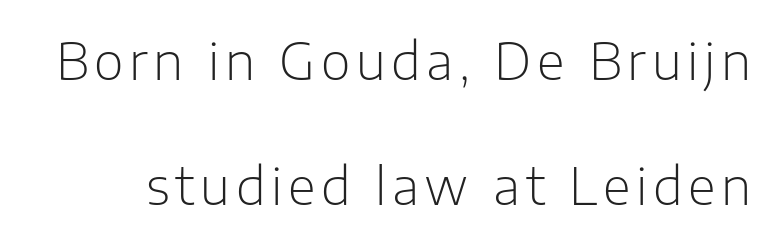
The image shows 51 px light sans-serif type, upright; set loose line spacing (2.45x), not underlined; low stroke contrast and a medium x-height.
